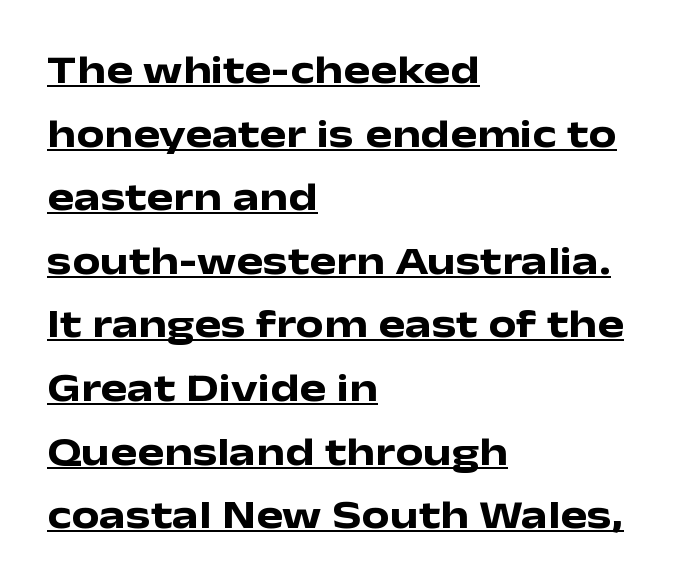
{"serif": "no", "italic": "no", "bold": "yes", "weight": "heavy", "width": "wide", "stroke_contrast": "low", "x_height": "medium", "monospaced": "no", "underline": "yes", "align": "left", "line_spacing": "normal", "line_spacing_ratio": 1.59, "letter_spacing": "normal", "letter_spacing_em": 0.0, "glyph_px": 40}
